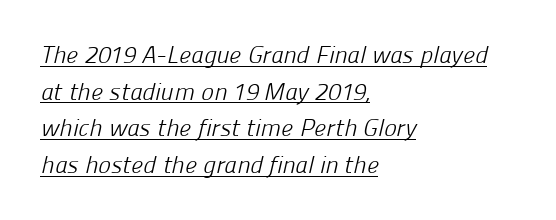
Bold? No — there's no thickening of the strokes. Regarding leading, the lines here are spaced in the standard way. Is the block centered? No — it sits flush against the left margin. The tracking reads as untouched default to a designer's eye. In designer terms, the underline attribute is active on this setting.
